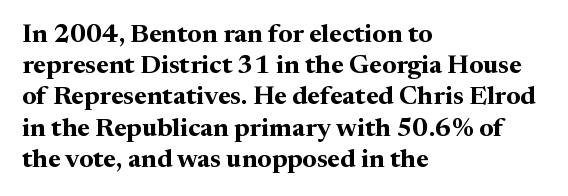
{"italic": "no", "bold": "yes", "underline": "no", "align": "left", "line_spacing_ratio": 1.2, "letter_spacing": "normal", "letter_spacing_em": 0.0, "glyph_px": 26}
